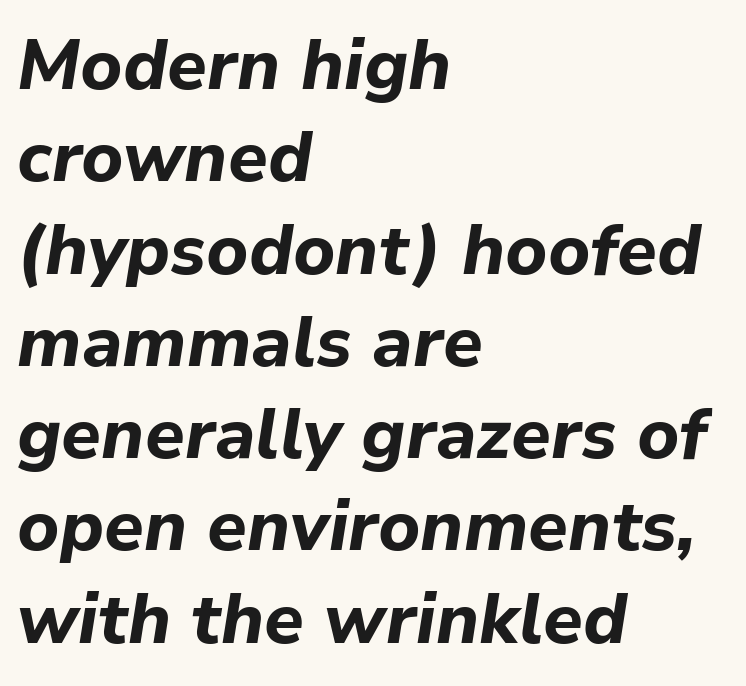
Q: Is the text bold? A: Yes.
Q: Is the text italic (slanted)? A: Yes, it leans right by about 9 degrees.
Q: Is the text underlined? A: No.
Q: How is the paragraph aligned? A: Left-aligned.
Q: Is the spacing between letters normal or unusually wide? A: Normal.
Q: Is the spacing between lines tight, normal or loose? A: Normal.
Q: Width (condensed, normal, or wide)? A: Normal.
Q: Stroke contrast? A: Low.
Q: x-height? A: Medium.
Q: Monospaced? A: No.
